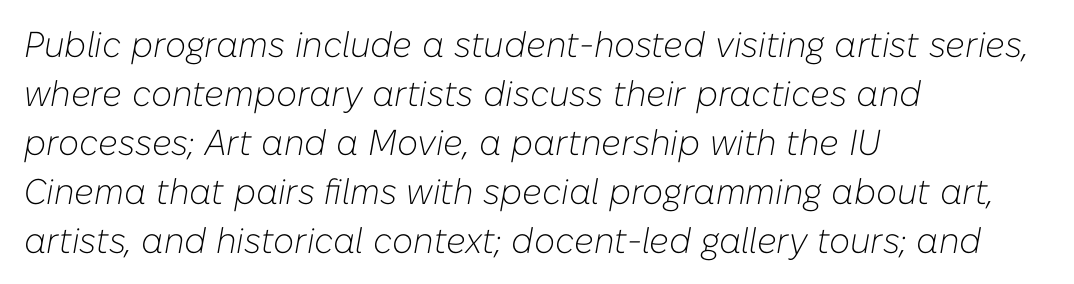
These lines stack with their left ends in a neat column. Nothing heavy about these letters — not bold at all. This rendering leaves character spacing at its baseline value. Spacing verdict: proportional, widths tailored to each character. Just letters on the line, the space beneath them empty. This sample uses an oblique cut, with every glyph tilted off the vertical.
